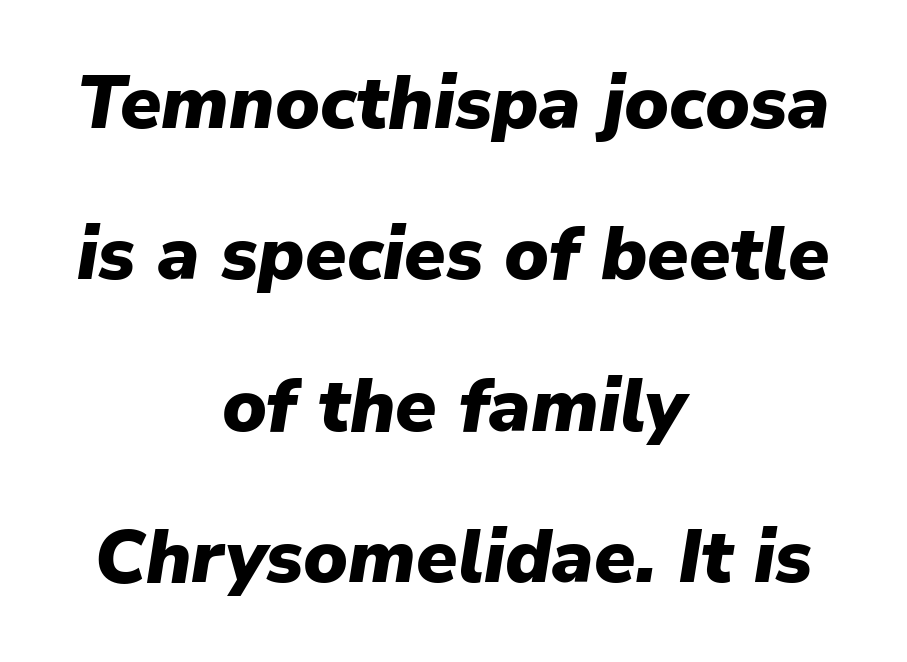
Typesetter's note: full bold, strokes at maximum text heaviness. These lines were composed using italics. These lines stack symmetrically, like a column narrowing and widening about its center. Do the characters align in a grid? No, the font is proportional. Nobody drew a line under any word here. In terms of leading, this rendering errs on the spacious side.
